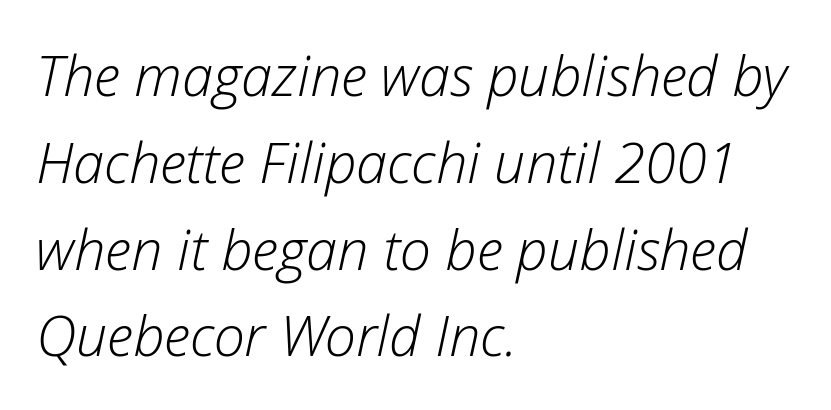
The image shows 56 px light type, italic (leaning right); set left-aligned, normal line spacing (1.55x), normal letter spacing, not underlined; low stroke contrast and a medium x-height.
